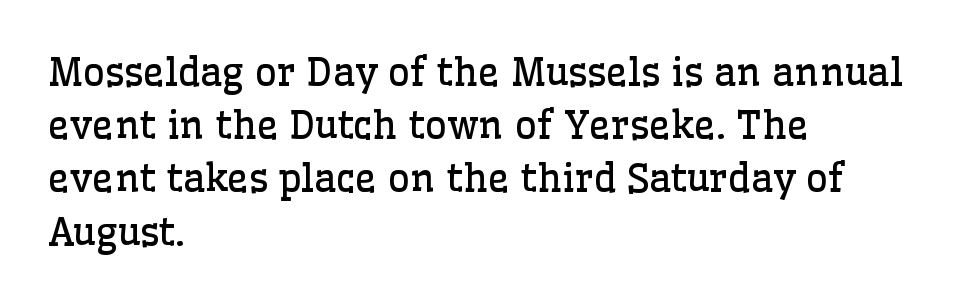
Q: Is the text bold? A: No.
Q: Is the text italic (slanted)? A: No, it is upright.
Q: Is the typeface a serif or a sans-serif typeface? A: Serif.
Q: Is the text underlined? A: No.
Q: How is the paragraph aligned? A: Left-aligned.
Q: Is the spacing between letters normal or unusually wide? A: Normal.
Q: Is the spacing between lines tight, normal or loose? A: Normal.
Q: Width (condensed, normal, or wide)? A: Normal.
Q: Stroke contrast? A: Low.
Q: x-height? A: Medium.
Q: Monospaced? A: No.
